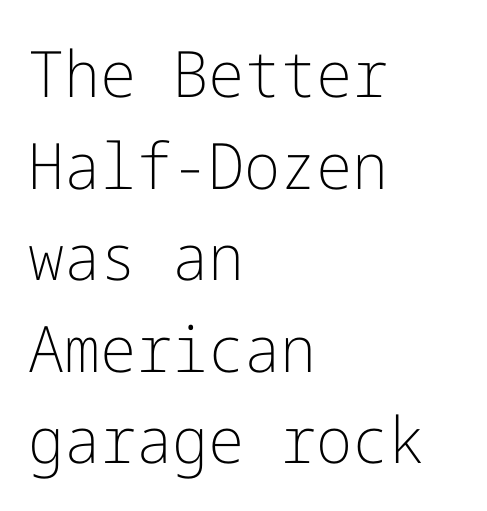
Q: Is the text bold? A: No.
Q: Is the text italic (slanted)? A: No, it is upright.
Q: Is the typeface a serif or a sans-serif typeface? A: Sans-serif.
Q: Is the text underlined? A: No.
Q: How is the paragraph aligned? A: Left-aligned.
Q: Is the spacing between letters normal or unusually wide? A: Normal.
Q: Is the spacing between lines tight, normal or loose? A: Normal.
Q: Width (condensed, normal, or wide)? A: Normal.
Q: Stroke contrast? A: Low.
Q: x-height? A: Medium.
